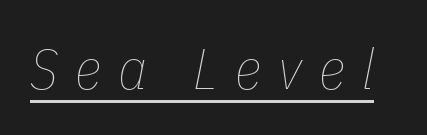
The rendering inserts visible extra space after every character. The typesetting does not lean heavy: it is not bold. Is this a fixed-width face? No — the glyphs have proportional, varying widths. Tall strokes in this sample are angled rather than plumb. You can see a thin bar hugging the bottom of the glyphs.
